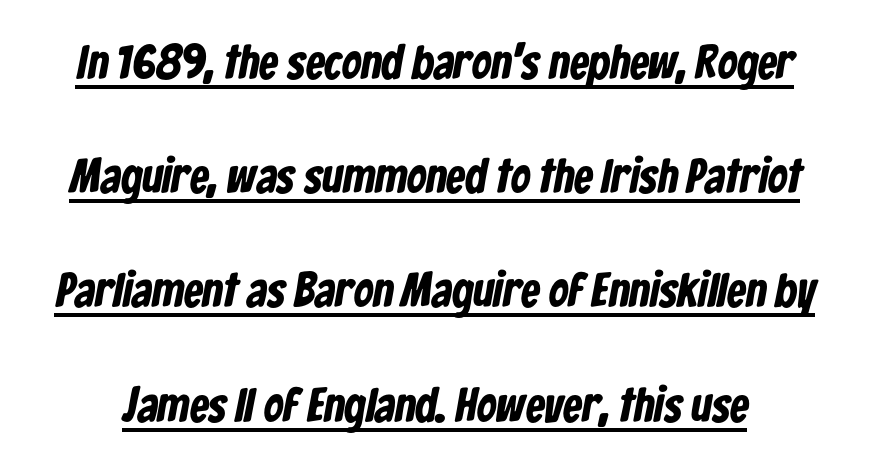
The image shows 48 px bold, condensed sans-serif type; set loose line spacing (2.38x), normal letter spacing, underlined; low stroke contrast and a medium x-height.
